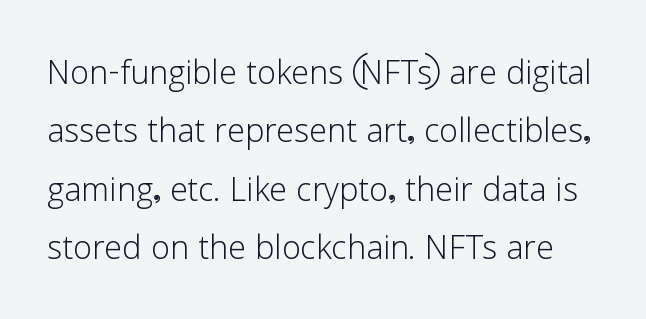
This sample has the flowing, uneven cadence of proportional lettering. Grotesque or geometric, the face here clearly has no serifs. This block has exactly the height ordinary leading produces. Weight: not bold — regular or lighter.
